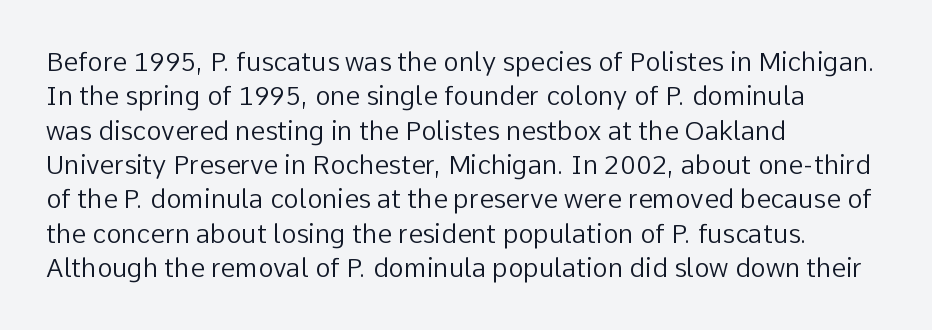
{"italic": "no", "bold": "no", "underline": "no", "align": "left", "line_spacing": "normal", "line_spacing_ratio": 1.32, "letter_spacing": "normal", "letter_spacing_em": 0.0, "glyph_px": 26}
